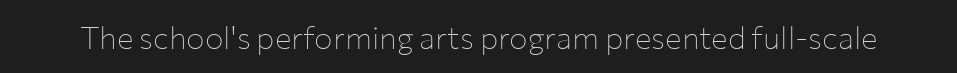
Q: Is the text bold? A: No.
Q: Is the text italic (slanted)? A: No, it is upright.
Q: Is the typeface a serif or a sans-serif typeface? A: Sans-serif.
Q: Is the text underlined? A: No.
Q: Is the spacing between letters normal or unusually wide? A: Normal.
Q: Width (condensed, normal, or wide)? A: Normal.
Q: Stroke contrast? A: Low.
Q: x-height? A: Medium.
Q: Monospaced? A: No.
